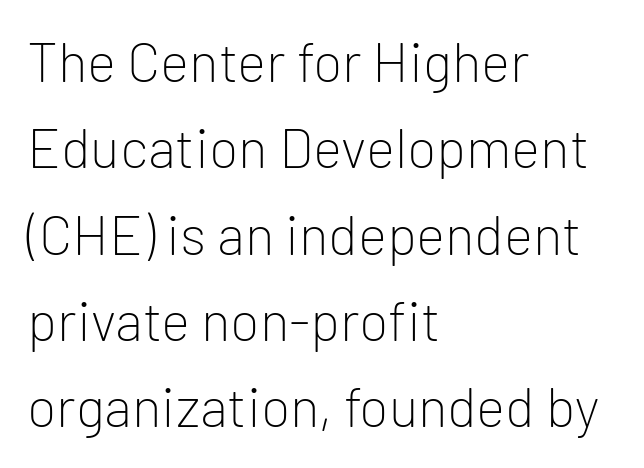
The image shows 55 px light sans-serif type, upright; set left-aligned, normal line spacing (1.57x), normal letter spacing, not underlined; low stroke contrast and a medium x-height.
